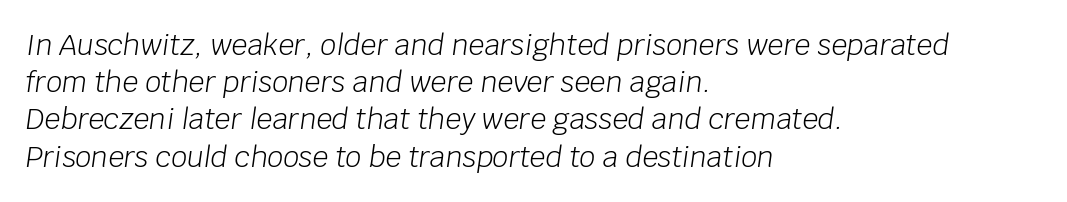
The image shows 28 px light type, italic (leaning right); set left-aligned, normal line spacing (1.33x), normal letter spacing, not underlined; low stroke contrast and a large x-height.
